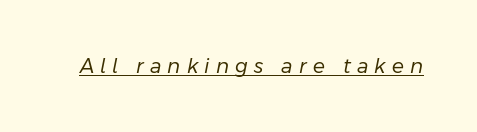
Q: Is the text bold? A: No.
Q: Is the text italic (slanted)? A: Yes, it leans right by about 11 degrees.
Q: Is the text underlined? A: Yes.
Q: Is the spacing between letters normal or unusually wide? A: Unusually wide.
